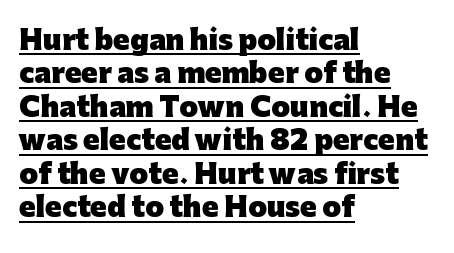
Q: Is the text bold? A: Yes.
Q: Is the text italic (slanted)? A: No, it is upright.
Q: Is the text underlined? A: Yes.
Q: How is the paragraph aligned? A: Left-aligned.
Q: Is the spacing between letters normal or unusually wide? A: Normal.
